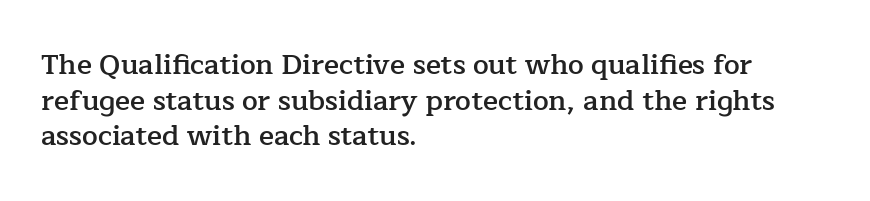
Q: Is the text bold? A: Semi-bold.
Q: Is the text italic (slanted)? A: No, it is upright.
Q: Is the typeface a serif or a sans-serif typeface? A: Serif.
Q: Is the text underlined? A: No.
Q: How is the paragraph aligned? A: Left-aligned.
Q: Is the spacing between letters normal or unusually wide? A: Normal.
Q: Is the spacing between lines tight, normal or loose? A: Normal.
Q: Width (condensed, normal, or wide)? A: Normal.
Q: Stroke contrast? A: Low.
Q: x-height? A: Medium.
Q: Monospaced? A: No.
